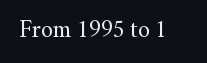
Only glyphs here, with clear space below each row. Notice how the stems are strictly vertical — no italics here. Between one letter and the next there's only the usual sliver of space. Is this a heavy cut? Hardly; it is regular or lighter.
